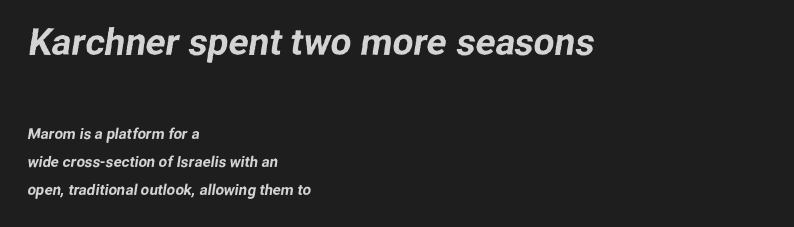
Q: Is the typeface a serif or a sans-serif typeface? A: Sans-serif.
Q: Is the text underlined? A: No.
Q: How is the paragraph aligned? A: Left-aligned.
Q: Is the spacing between letters normal or unusually wide? A: Normal.
Q: Which block of text is set in a larger size, the first (top) or the second (bottom)? A: The first (top) one.
Q: Width (condensed, normal, or wide)? A: Normal.
Q: Stroke contrast? A: Low.
Q: x-height? A: Medium.
Q: Monospaced? A: No.
